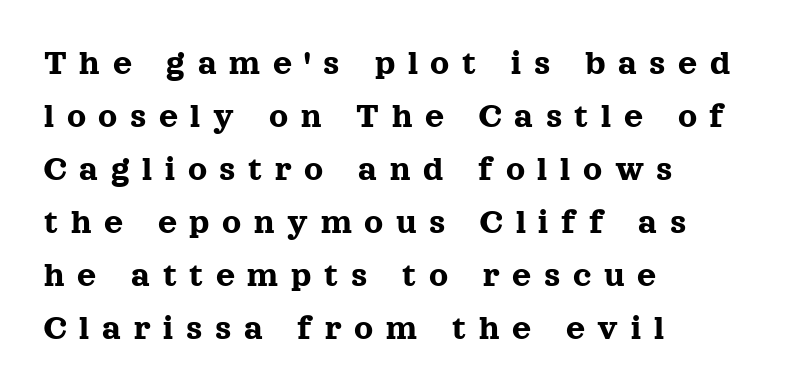
The image shows 37 px serif type, upright; set left-aligned, normal line spacing (1.43x), unusually wide letter spacing (+0.34 em), not underlined; a medium x-height.
